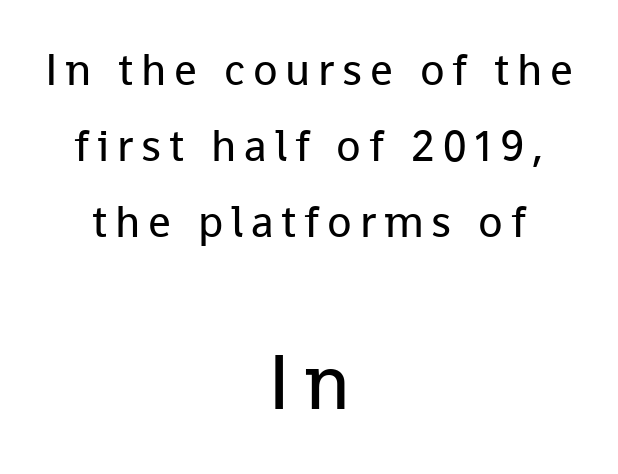
No italicization has been applied; the sample stays upright. The words here are not underlined. The letters advance in unequal steps, a hallmark of proportional type. A student would call this center alignment; a typographer would say set centered. Is the type heavy? It reads as light-to-regular instead.
